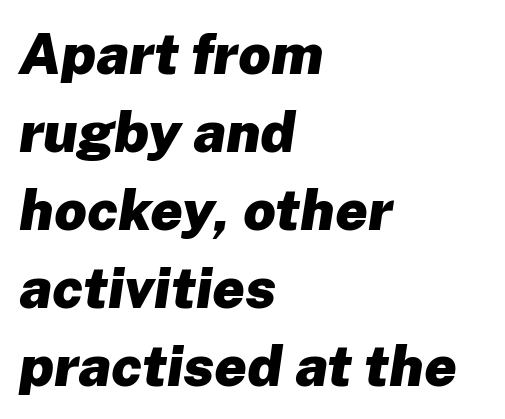
The image shows 57 px heavy type, italic (leaning right); set left-aligned, normal line spacing (1.37x), normal letter spacing, not underlined; low stroke contrast and a medium x-height.
